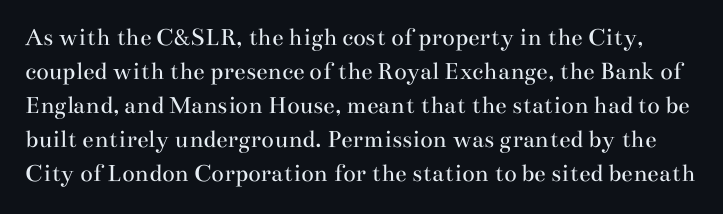
Q: Is the text bold? A: No.
Q: Is the text italic (slanted)? A: No, it is upright.
Q: Is the text underlined? A: No.
Q: Is the spacing between letters normal or unusually wide? A: Normal.
Q: Is the spacing between lines tight, normal or loose? A: Normal.
